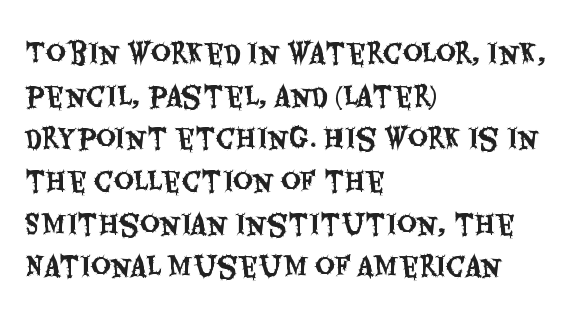
The image shows 27 px text type, upright; set left-aligned, normal line spacing (1.58x), normal letter spacing, not underlined.
